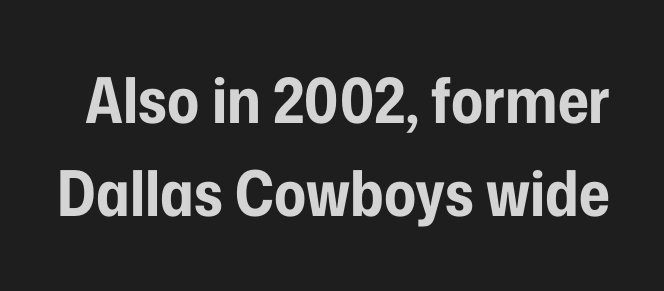
{"serif": "no", "italic": "no", "bold": "yes", "weight": "bold", "width": "condensed", "stroke_contrast": "low", "x_height": "medium", "monospaced": "no", "underline": "no", "line_spacing": "normal", "line_spacing_ratio": 1.47, "letter_spacing": "normal", "letter_spacing_em": 0.0, "glyph_px": 63}
